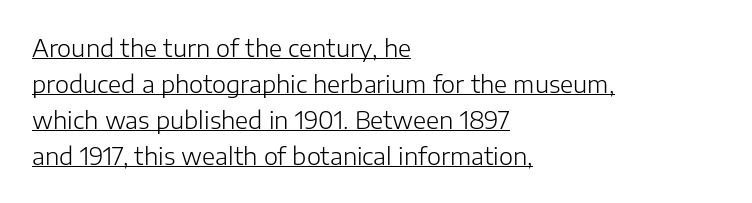
Q: Is the text bold? A: No.
Q: Is the text italic (slanted)? A: No, it is upright.
Q: Is the text underlined? A: Yes.
Q: How is the paragraph aligned? A: Left-aligned.
Q: Is the spacing between letters normal or unusually wide? A: Normal.
Q: Is the spacing between lines tight, normal or loose? A: Normal.
